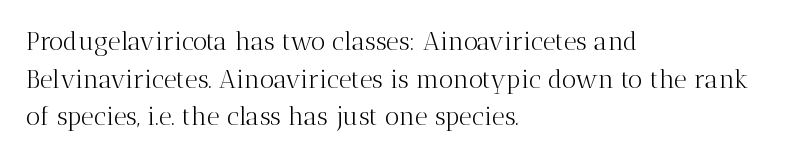
{"italic": "no", "bold": "no", "underline": "no", "align": "left", "line_spacing": "normal", "line_spacing_ratio": 1.51, "letter_spacing": "normal", "letter_spacing_em": 0.0, "glyph_px": 25}
